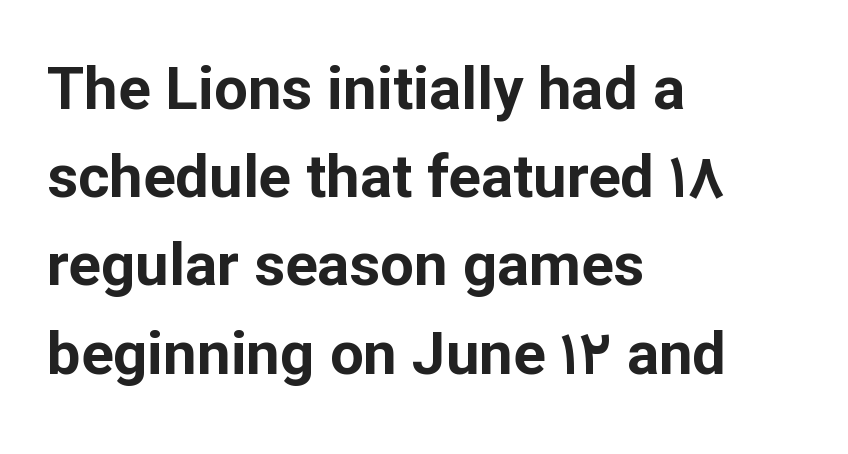
{"serif": "no", "italic": "no", "bold": "yes", "weight": "bold", "width": "normal", "stroke_contrast": "low", "x_height": "medium", "monospaced": "no", "underline": "no", "align": "left", "line_spacing": "normal", "line_spacing_ratio": 1.47, "letter_spacing": "normal", "letter_spacing_em": 0.0, "glyph_px": 60}
